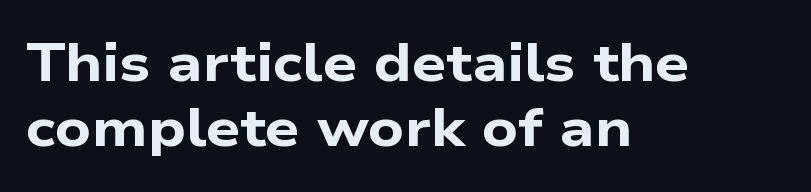
Q: Is the text bold? A: Yes.
Q: Is the typeface a serif or a sans-serif typeface? A: Sans-serif.
Q: Is the text underlined? A: No.
Q: How is the paragraph aligned? A: Left-aligned.
Q: Is the spacing between letters normal or unusually wide? A: Normal.
Q: Width (condensed, normal, or wide)? A: Wide.
Q: Stroke contrast? A: Low.
Q: x-height? A: Medium.
Q: Monospaced? A: No.
